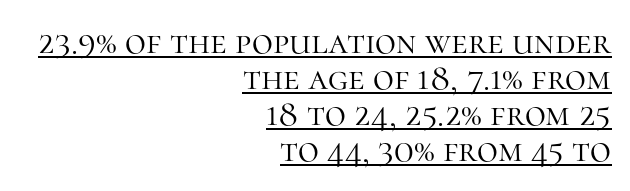
{"serif": "yes", "italic": "no", "bold": "no", "weight": "light", "width": "normal", "stroke_contrast": "high", "x_height": "medium", "monospaced": "no", "underline": "yes", "align": "right", "line_spacing": "tight", "line_spacing_ratio": 1.0, "letter_spacing": "normal", "letter_spacing_em": 0.0, "glyph_px": 36}
